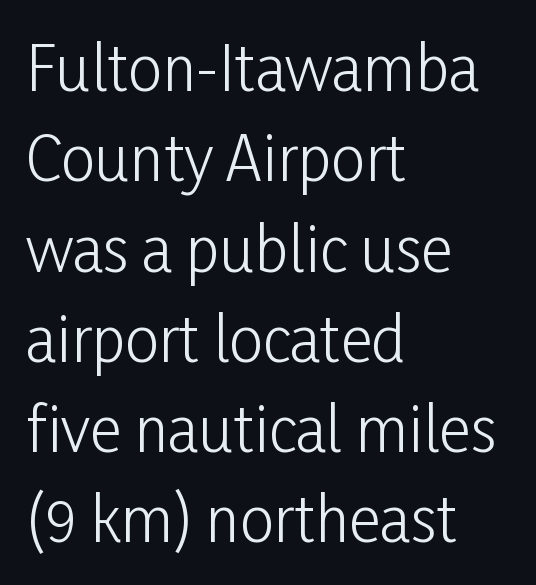
Q: Is the text bold? A: No.
Q: Is the text italic (slanted)? A: No, it is upright.
Q: Is the typeface a serif or a sans-serif typeface? A: Sans-serif.
Q: Is the text underlined? A: No.
Q: How is the paragraph aligned? A: Left-aligned.
Q: Is the spacing between letters normal or unusually wide? A: Normal.
Q: Is the spacing between lines tight, normal or loose? A: Normal.
Q: Width (condensed, normal, or wide)? A: Condensed.
Q: Stroke contrast? A: Low.
Q: x-height? A: Medium.
Q: Monospaced? A: No.
